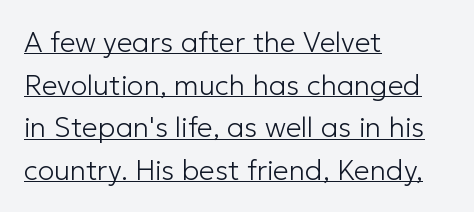
The image shows 28 px light sans-serif type, upright; set left-aligned, normal line spacing (1.52x), normal letter spacing, underlined; low stroke contrast and a medium x-height.
